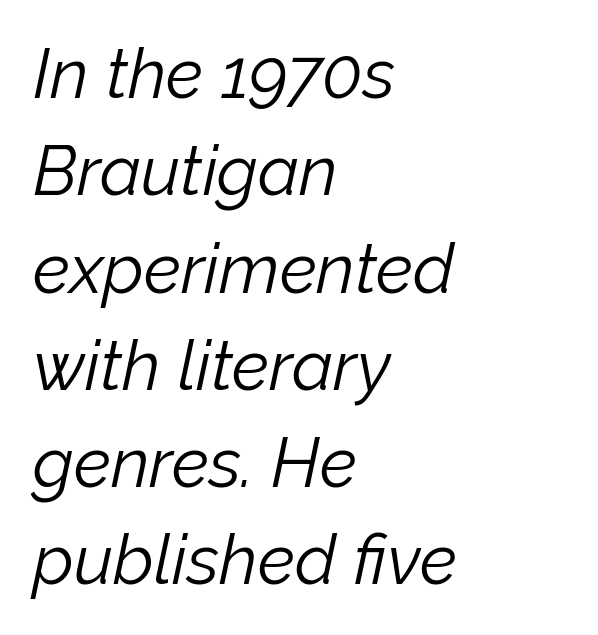
Q: Is the text bold? A: No.
Q: Is the text italic (slanted)? A: Yes, it leans right by about 12 degrees.
Q: Is the text underlined? A: No.
Q: How is the paragraph aligned? A: Left-aligned.
Q: Is the spacing between letters normal or unusually wide? A: Normal.
Q: Is the spacing between lines tight, normal or loose? A: Normal.
Q: Width (condensed, normal, or wide)? A: Normal.
Q: Stroke contrast? A: Low.
Q: x-height? A: Medium.
Q: Monospaced? A: No.
